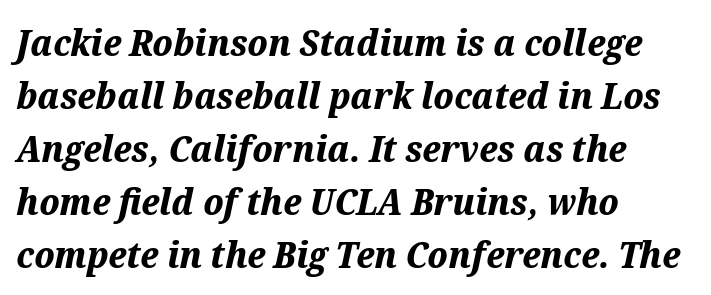
The image shows 37 px bold type, italic (leaning right); set left-aligned, normal line spacing (1.43x), normal letter spacing, not underlined; medium stroke contrast and a medium x-height.
